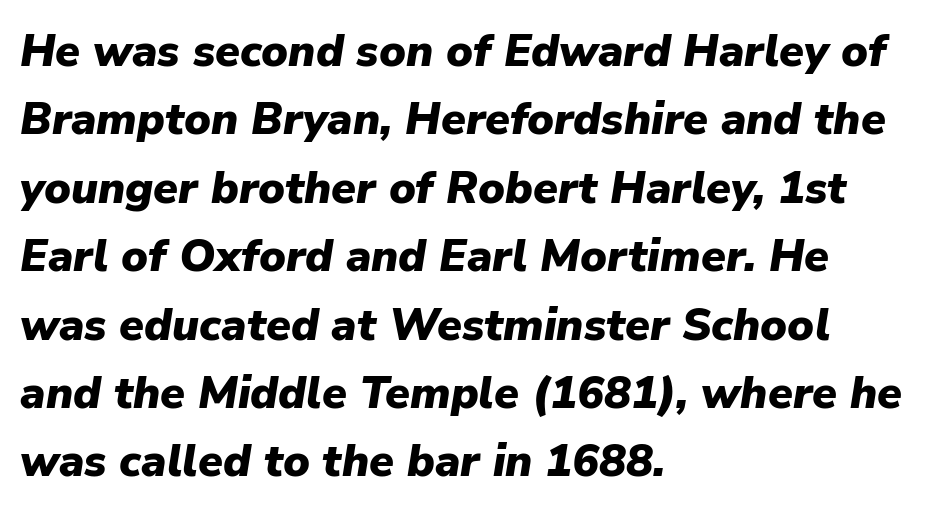
The face used here has a pronounced slope to its letters. Strong, thick strokes mark this as bold type. This sample is left-justified, so line endings fall wherever the words run out. Tracking here is standard; glyphs follow each other at the usual distance. This sample has the flowing, uneven cadence of proportional lettering.
